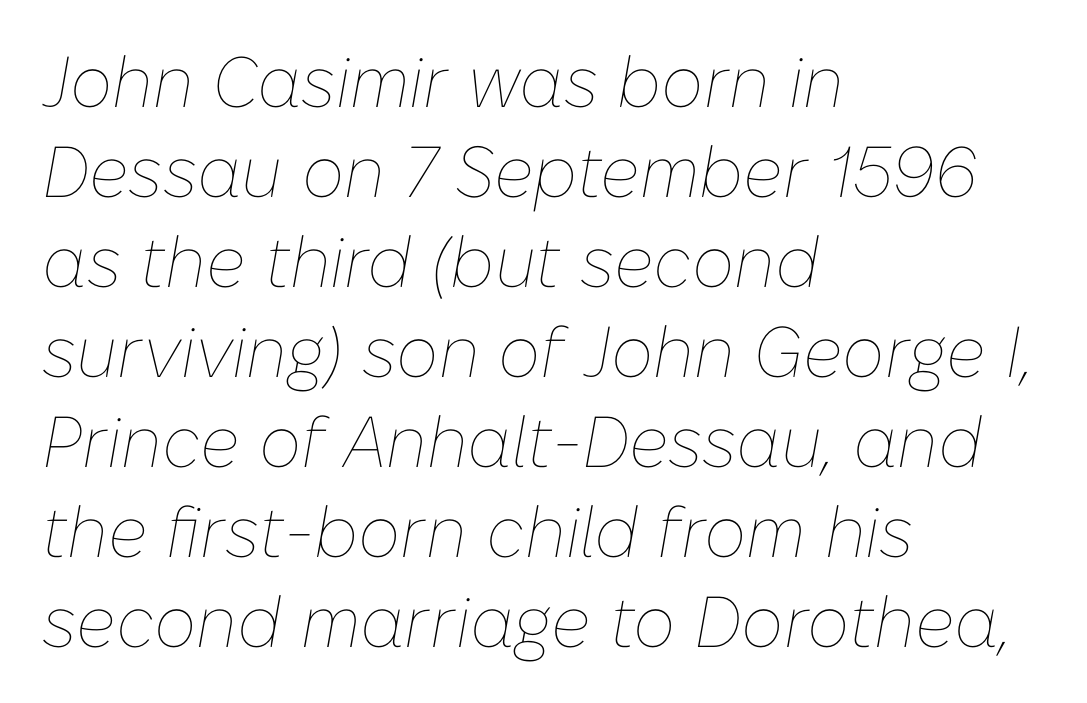
The image shows 72 px thin type, italic (leaning right); set left-aligned, normal line spacing (1.25x), normal letter spacing, not underlined; low stroke contrast and a medium x-height.
